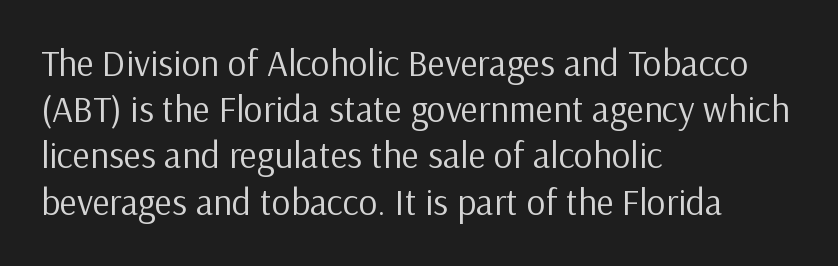
The image shows 37 px regular-weight sans-serif type, upright; set left-aligned, normal line spacing (1.25x), normal letter spacing, not underlined; low stroke contrast and a medium x-height.
